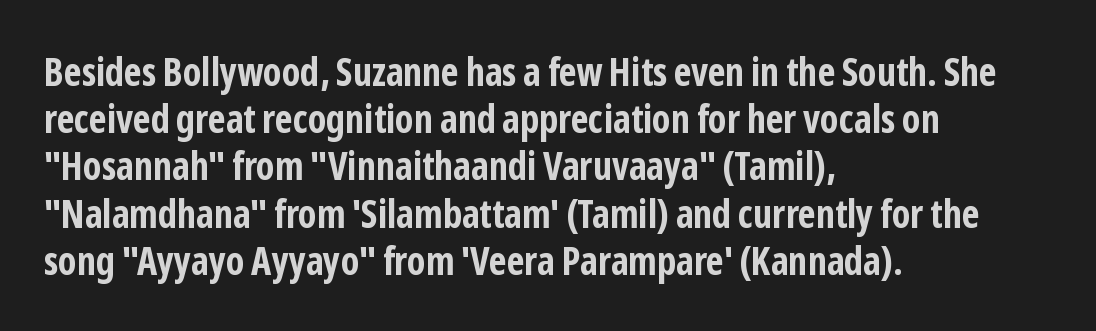
{"serif": "no", "italic": "no", "bold": "yes", "weight": "bold", "width": "condensed", "stroke_contrast": "low", "x_height": "medium", "monospaced": "no", "underline": "no", "align": "left", "line_spacing_ratio": 1.21, "letter_spacing": "normal", "letter_spacing_em": 0.0, "glyph_px": 39}
